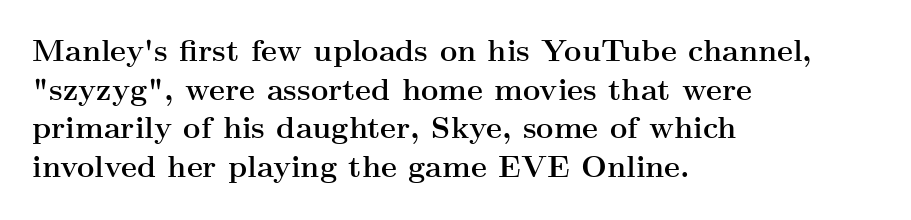
Standard letterfit; no display-style spreading of the glyphs. The words here are not underlined. Successive baselines arrive at the customary interval. Note the varied advance widths — an 'i' is clearly narrower than an 'm'. The lettering stays uniformly vertical, giving the passage a roman look. These lines carry a lot of weight — the face is fully bold.
